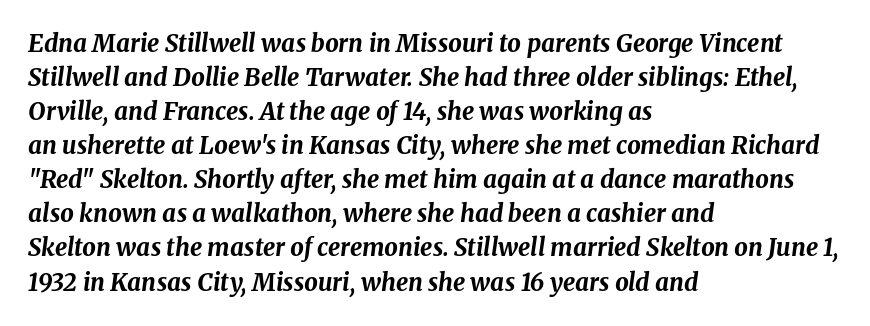
The image shows 24 px bold type, italic (leaning right); set left-aligned, normal line spacing (1.42x), normal letter spacing, not underlined.
